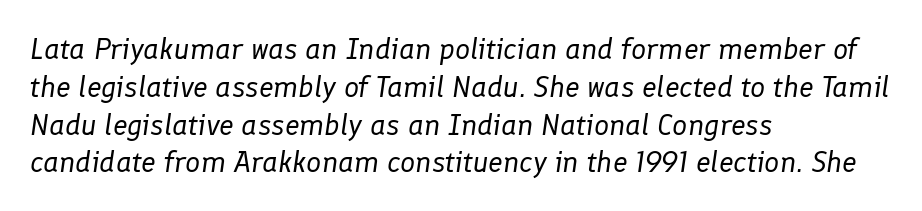
The image shows 30 px regular-weight type, italic (leaning right); set left-aligned, normal line spacing (1.26x), normal letter spacing, not underlined; low stroke contrast and a medium x-height.
